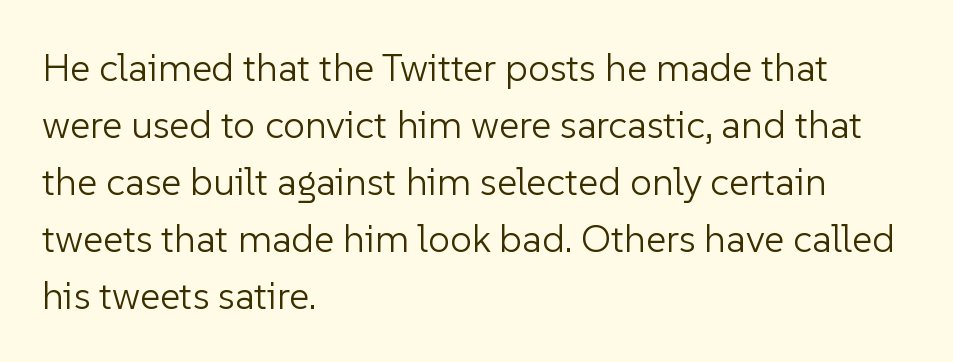
{"serif": "no", "italic": "no", "bold": "no", "weight": "light", "width": "normal", "stroke_contrast": "low", "x_height": "medium", "monospaced": "no", "underline": "no", "align": "left", "line_spacing": "normal", "line_spacing_ratio": 1.46, "letter_spacing": "normal", "letter_spacing_em": 0.0, "glyph_px": 39}
